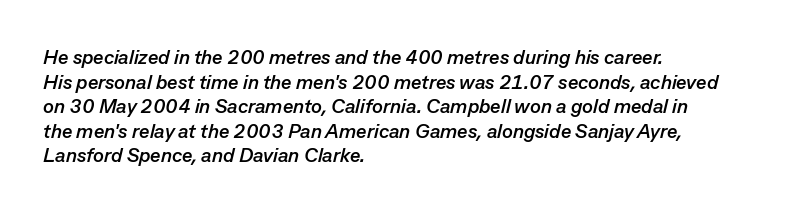
Notice how the stems are inclined rather than vertical — that's the hallmark of italics. The passage shown is emphatically bold. The ragged edge is on the right, which tells us the setting is flush left. There is no visible air inserted between adjacent glyphs.
